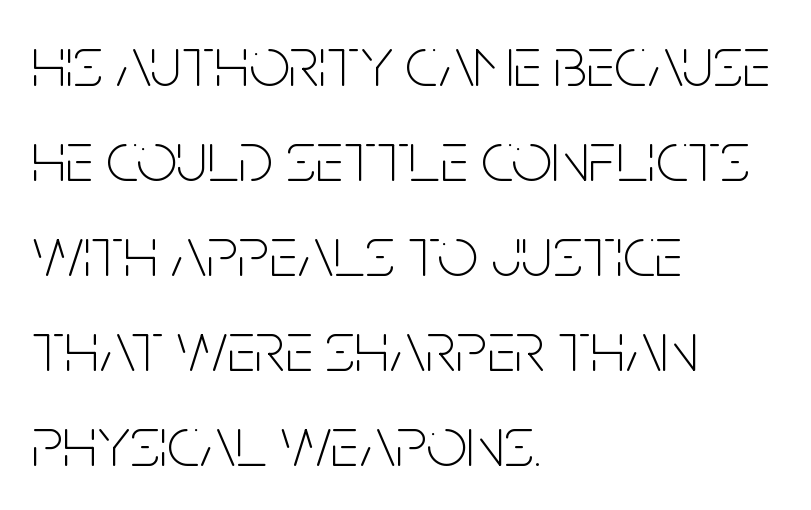
Q: Is the text bold? A: No.
Q: Is the text italic (slanted)? A: No, it is upright.
Q: Is the typeface a serif or a sans-serif typeface? A: Sans-serif.
Q: Is the text underlined? A: No.
Q: How is the paragraph aligned? A: Left-aligned.
Q: Is the spacing between letters normal or unusually wide? A: Normal.
Q: Is the spacing between lines tight, normal or loose? A: Normal.
Q: Width (condensed, normal, or wide)? A: Condensed.
Q: Stroke contrast? A: Low.
Q: x-height? A: Large.
Q: Monospaced? A: No.
